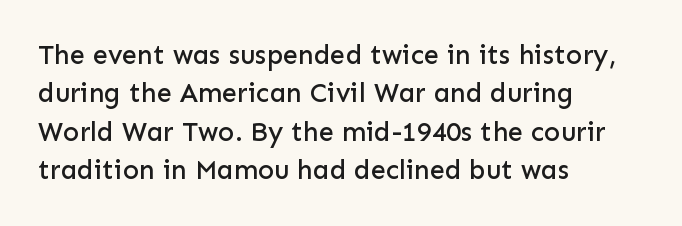
Q: Is the text italic (slanted)? A: No, it is upright.
Q: Is the text underlined? A: No.
Q: How is the paragraph aligned? A: Left-aligned.
Q: Is the spacing between letters normal or unusually wide? A: Normal.
Q: Is the spacing between lines tight, normal or loose? A: Normal.
